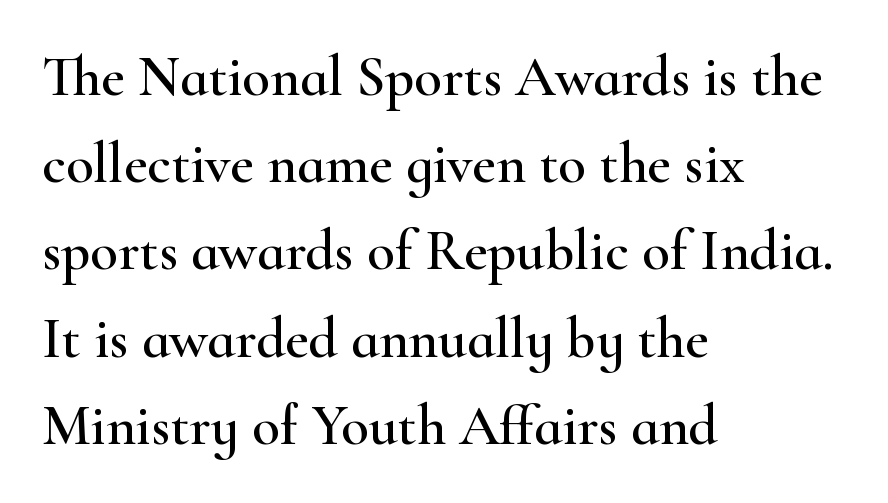
Q: Is the text italic (slanted)? A: No, it is upright.
Q: Is the typeface a serif or a sans-serif typeface? A: Serif.
Q: Is the text underlined? A: No.
Q: How is the paragraph aligned? A: Left-aligned.
Q: Is the spacing between letters normal or unusually wide? A: Normal.
Q: Is the spacing between lines tight, normal or loose? A: Normal.
Q: Width (condensed, normal, or wide)? A: Wide.
Q: Stroke contrast? A: High.
Q: x-height? A: Small.
Q: Monospaced? A: No.
